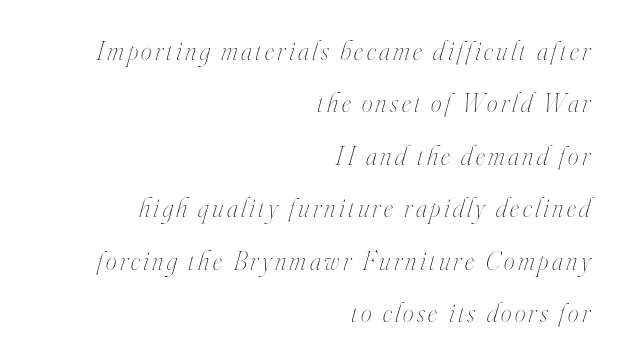
The image shows 27 px text type, italic (leaning right); set right-aligned, loose line spacing (1.94x), not underlined.
